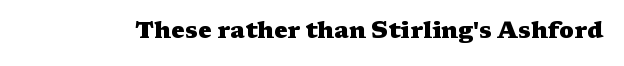
{"italic": "no", "bold": "yes", "underline": "no", "letter_spacing": "normal", "letter_spacing_em": 0.0, "glyph_px": 23}
